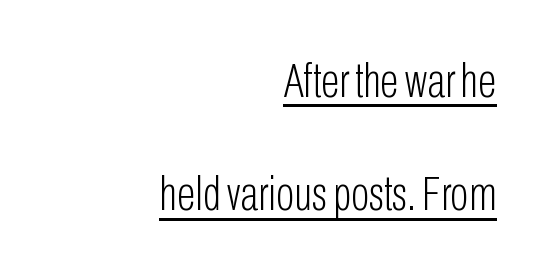
{"serif": "no", "italic": "no", "bold": "no", "weight": "light", "width": "condensed", "stroke_contrast": "low", "x_height": "medium", "monospaced": "no", "underline": "yes", "align": "right", "line_spacing": "loose", "line_spacing_ratio": 2.31, "letter_spacing": "normal", "letter_spacing_em": 0.0, "glyph_px": 49}
